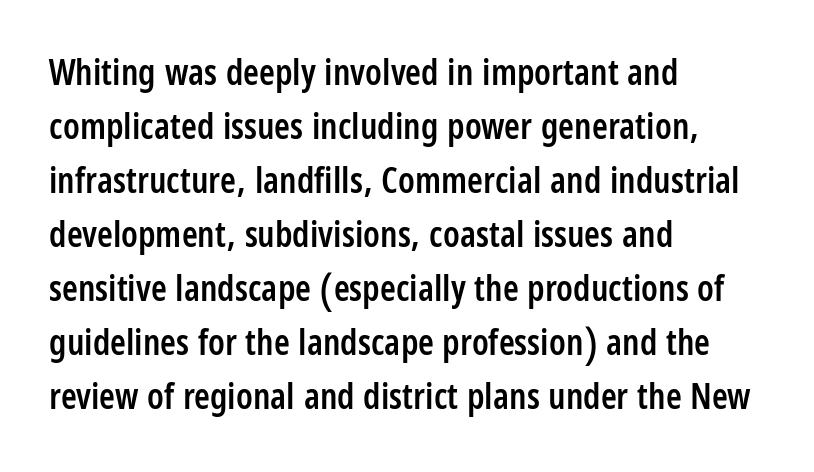
{"serif": "no", "italic": "no", "bold": "semi", "weight": "semibold", "width": "condensed", "stroke_contrast": "low", "x_height": "large", "monospaced": "no", "underline": "no", "align": "left", "line_spacing": "normal", "line_spacing_ratio": 1.5, "letter_spacing": "normal", "letter_spacing_em": 0.0, "glyph_px": 36}
